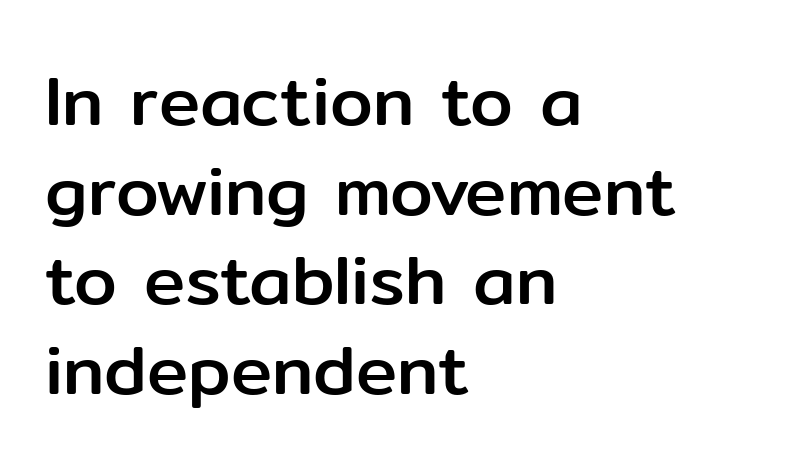
Q: Is the text italic (slanted)? A: No, it is upright.
Q: Is the typeface a serif or a sans-serif typeface? A: Sans-serif.
Q: Is the text underlined? A: No.
Q: How is the paragraph aligned? A: Left-aligned.
Q: Is the spacing between letters normal or unusually wide? A: Normal.
Q: Is the spacing between lines tight, normal or loose? A: Normal.
Q: Width (condensed, normal, or wide)? A: Normal.
Q: Stroke contrast? A: Low.
Q: x-height? A: Medium.
Q: Monospaced? A: No.
